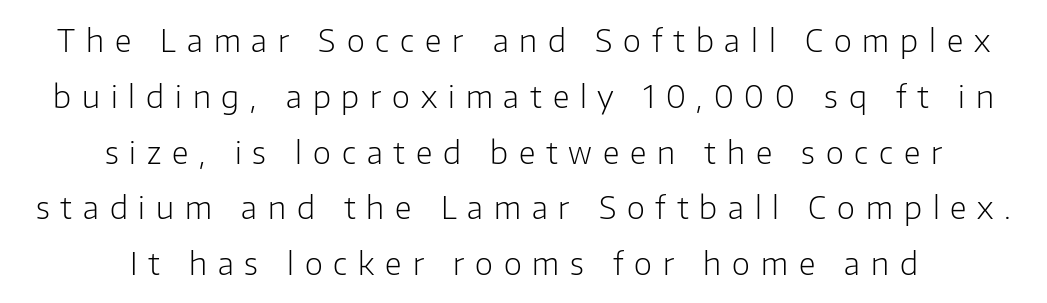
Q: Is the text bold? A: No.
Q: Is the text italic (slanted)? A: No, it is upright.
Q: Is the typeface a serif or a sans-serif typeface? A: Sans-serif.
Q: Is the text underlined? A: No.
Q: How is the paragraph aligned? A: Centered.
Q: Is the spacing between letters normal or unusually wide? A: Unusually wide.
Q: Width (condensed, normal, or wide)? A: Normal.
Q: Stroke contrast? A: Low.
Q: x-height? A: Medium.
Q: Monospaced? A: No.
